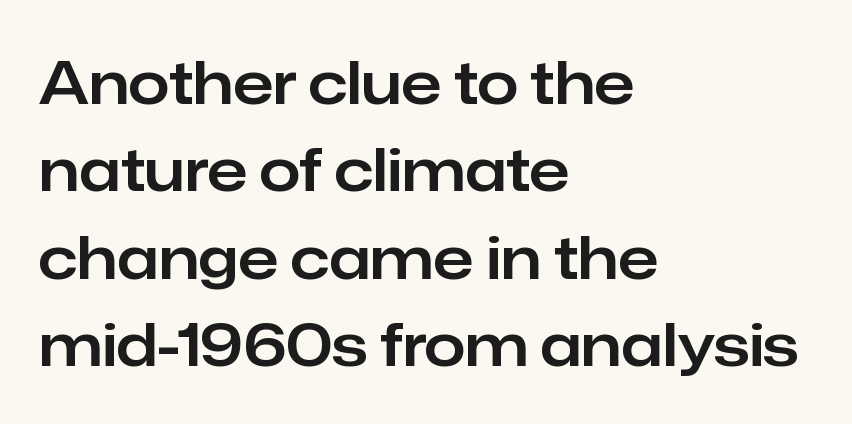
The image shows 59 px sans-serif type, upright; set left-aligned, normal line spacing (1.48x), normal letter spacing, not underlined; low stroke contrast and a medium x-height.
